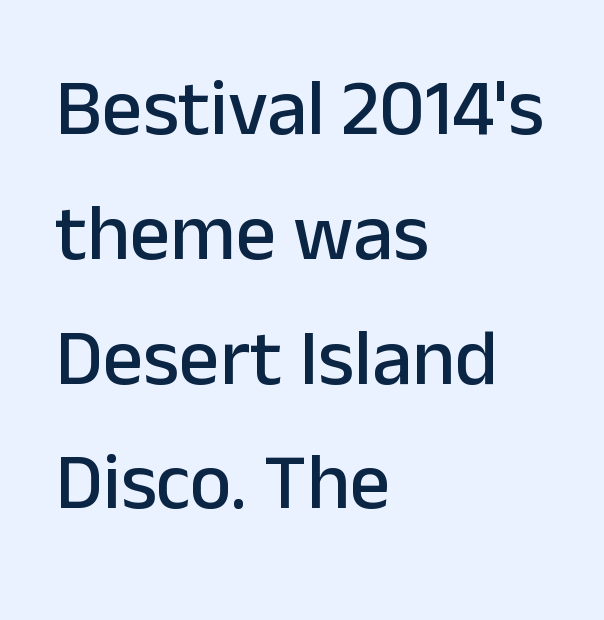
{"serif": "no", "italic": "no", "width": "normal", "stroke_contrast": "low", "x_height": "medium", "monospaced": "no", "underline": "no", "align": "left", "line_spacing": "normal", "line_spacing_ratio": 1.56, "letter_spacing": "normal", "letter_spacing_em": 0.0, "glyph_px": 80}
